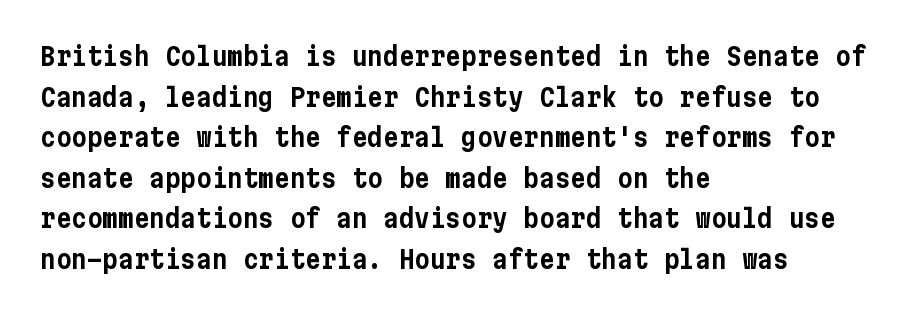
Q: Is the text italic (slanted)? A: No, it is upright.
Q: Is the text underlined? A: No.
Q: How is the paragraph aligned? A: Left-aligned.
Q: Is the spacing between letters normal or unusually wide? A: Normal.
Q: Is the spacing between lines tight, normal or loose? A: Normal.
